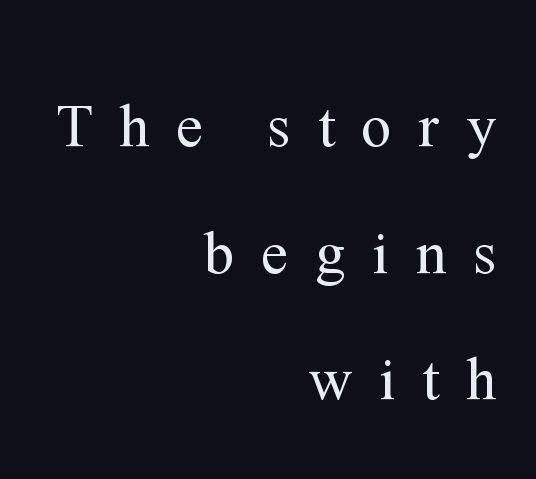
Q: Is the text bold? A: No.
Q: Is the text italic (slanted)? A: No, it is upright.
Q: Is the typeface a serif or a sans-serif typeface? A: Serif.
Q: Is the text underlined? A: No.
Q: How is the paragraph aligned? A: Right-aligned.
Q: Is the spacing between letters normal or unusually wide? A: Unusually wide.
Q: Is the spacing between lines tight, normal or loose? A: Loose.
Q: Width (condensed, normal, or wide)? A: Normal.
Q: Stroke contrast? A: Medium.
Q: x-height? A: Medium.
Q: Monospaced? A: No.
